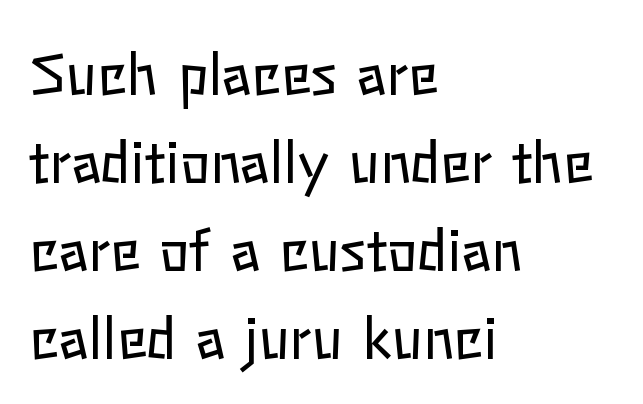
{"italic": "no", "bold": "no", "weight": "regular", "width": "normal", "stroke_contrast": "low", "x_height": "medium", "monospaced": "no", "underline": "no", "align": "left", "line_spacing": "normal", "line_spacing_ratio": 1.57, "letter_spacing": "normal", "letter_spacing_em": 0.0, "glyph_px": 56}
